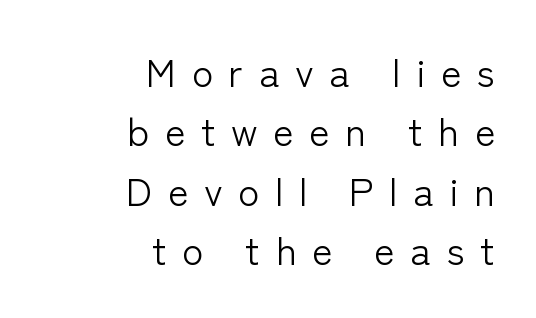
The image shows 39 px light sans-serif type, upright; set right-aligned, normal line spacing (1.52x), unusually wide letter spacing (+0.4 em), not underlined; low stroke contrast and a medium x-height.
